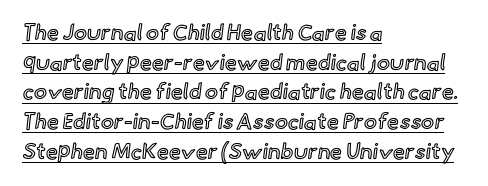
Q: Is the text italic (slanted)? A: Yes.
Q: Is the text underlined? A: Yes.
Q: How is the paragraph aligned? A: Left-aligned.
Q: Is the spacing between letters normal or unusually wide? A: Normal.
Q: Is the spacing between lines tight, normal or loose? A: Normal.
